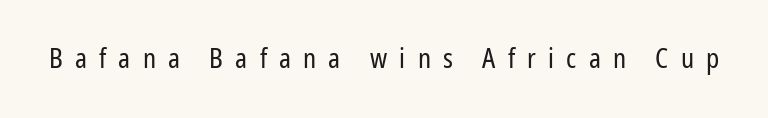
The image shows 27 px text type, upright; set unusually wide letter spacing (+0.45 em), not underlined.
